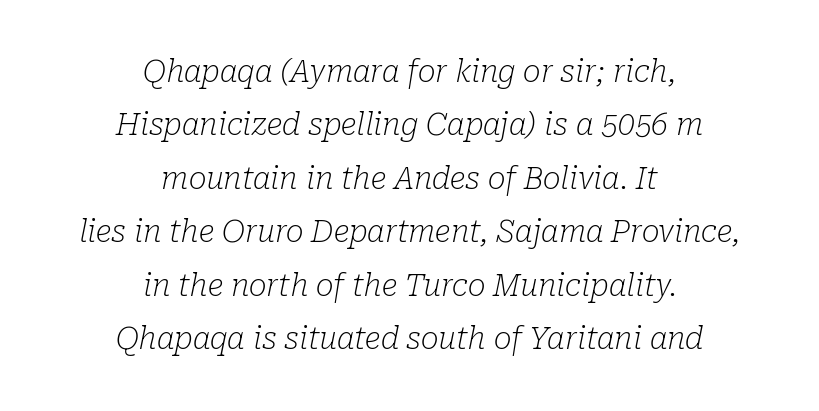
Is this a heavy cut? Hardly; it is regular or lighter. Here the designer chose a conventional face with non-uniform glyph widths. The lines in this sample share a center point and differ in where they start and stop. This sample uses an oblique cut, with every glyph tilted off the vertical. Is this a sans? No — the strokes have serifs. In terms of letterspacing, this is plain default setting.
